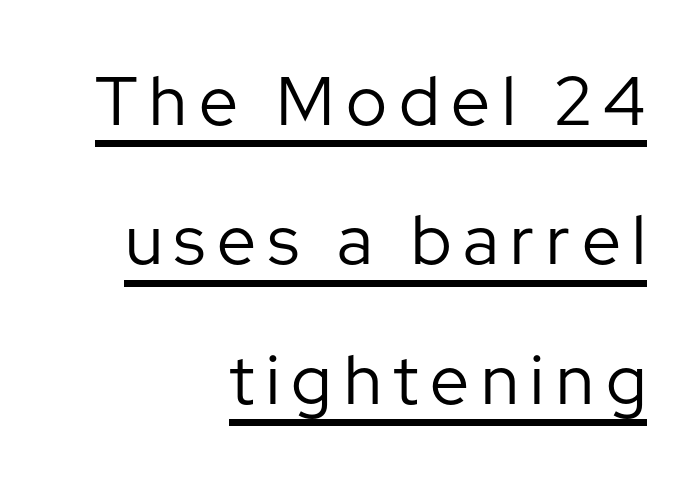
The image shows 69 px regular-weight sans-serif type, upright; set right-aligned, loose line spacing (2.02x), underlined; low stroke contrast and a medium x-height.
